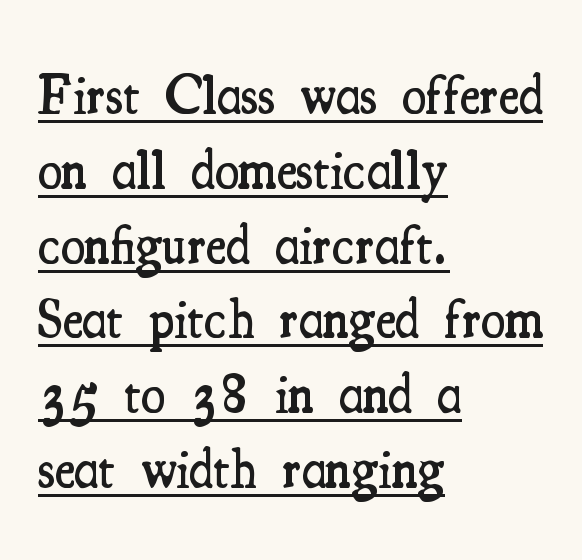
Stroke terminals: seriffed. The font is running at a semibold setting, under full bold. Every row of glyphs begins at an identical x-position on the left. Style check: upright. Caption: lettering with a line underneath. Caption: standard tracking, unaltered.
